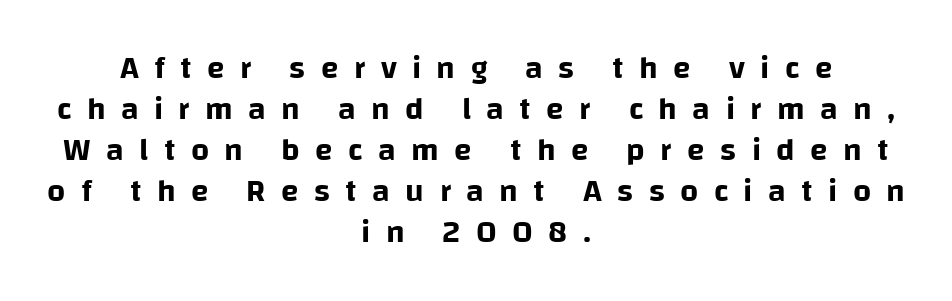
The image shows 32 px sans-serif type, upright; set centered, normal line spacing (1.28x), unusually wide letter spacing (+0.48 em), not underlined; low stroke contrast and a large x-height.
